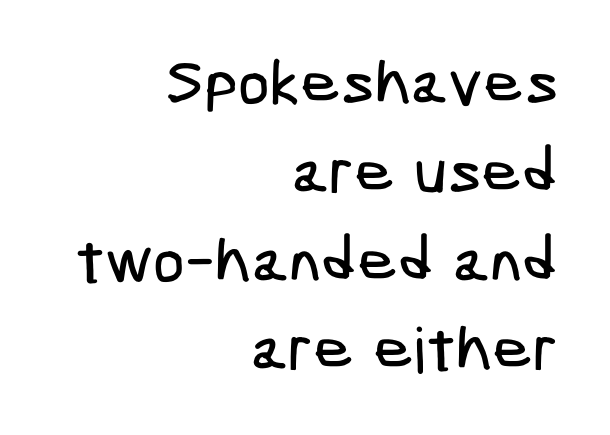
Caption: multi-line text, flush right, ragged left. The letters carry no serifs — their stems end cleanly without finishing strokes. Quick note: underline off. The type is set solid horizontally, with unmodified tracking.
